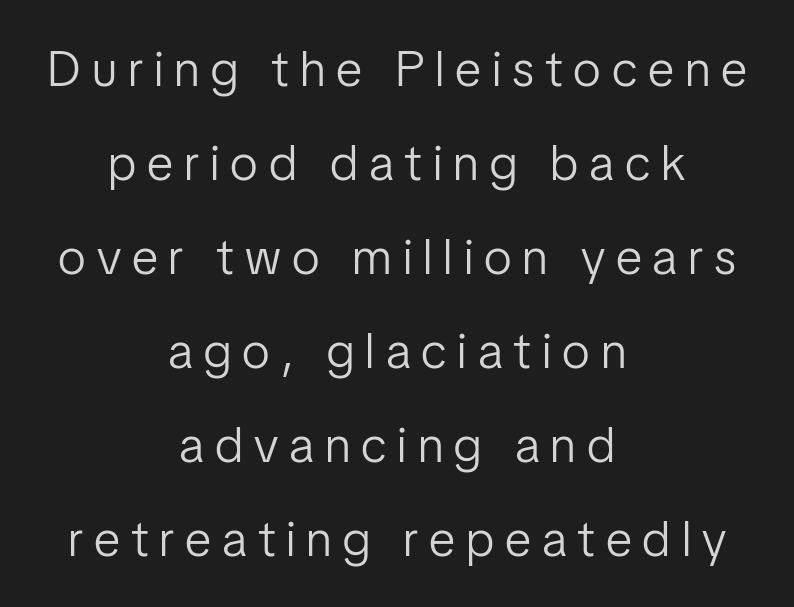
Someone cranked the tracking dial way up on this one. The paragraph has two soft edges and a firm central axis. The passage shown is not bold in any degree. Proportional: the letters do not fall into vertical columns. When letters stand straight like this, we call the style roman or upright. Serif or sans? Sans — the stroke terminals are bare.
